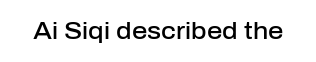
{"italic": "no", "bold": "semi", "underline": "no", "letter_spacing": "normal", "letter_spacing_em": 0.0, "glyph_px": 24}
